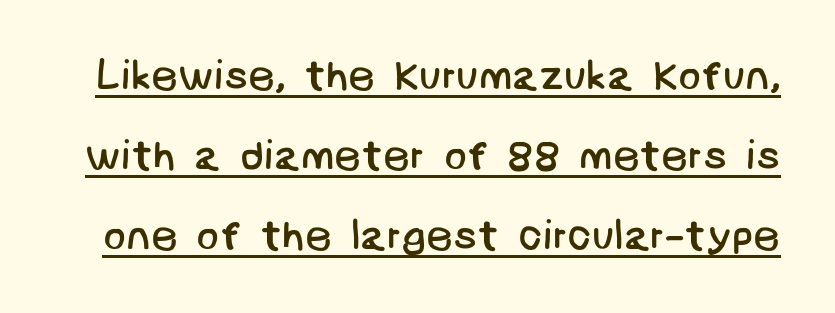
{"serif": "no", "bold": "no", "weight": "regular", "width": "normal", "stroke_contrast": "low", "x_height": "large", "underline": "yes", "line_spacing": "loose", "line_spacing_ratio": 1.9, "letter_spacing": "normal", "letter_spacing_em": 0.0, "glyph_px": 42}
